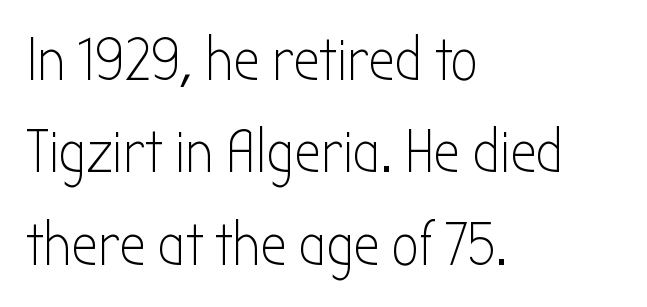
The image shows 60 px light, condensed sans-serif type, upright; set left-aligned, normal line spacing (1.54x), normal letter spacing, not underlined; low stroke contrast and a medium x-height.
